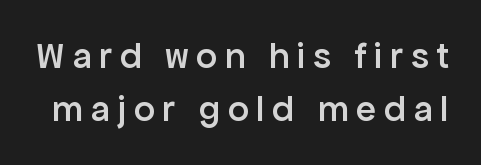
The image shows 37 px semibold sans-serif type, upright; set normal line spacing (1.43x), unusually wide letter spacing (+0.21 em), not underlined; low stroke contrast and a medium x-height.
